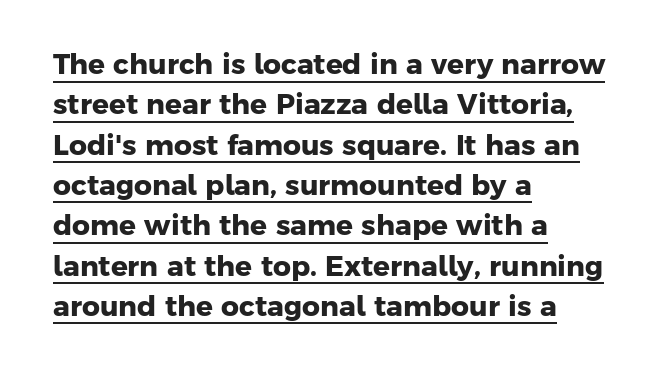
Q: Is the text bold? A: Yes.
Q: Is the typeface a serif or a sans-serif typeface? A: Sans-serif.
Q: Is the text underlined? A: Yes.
Q: How is the paragraph aligned? A: Left-aligned.
Q: Is the spacing between letters normal or unusually wide? A: Normal.
Q: Is the spacing between lines tight, normal or loose? A: Normal.
Q: Width (condensed, normal, or wide)? A: Normal.
Q: Stroke contrast? A: Low.
Q: x-height? A: Medium.
Q: Monospaced? A: No.
